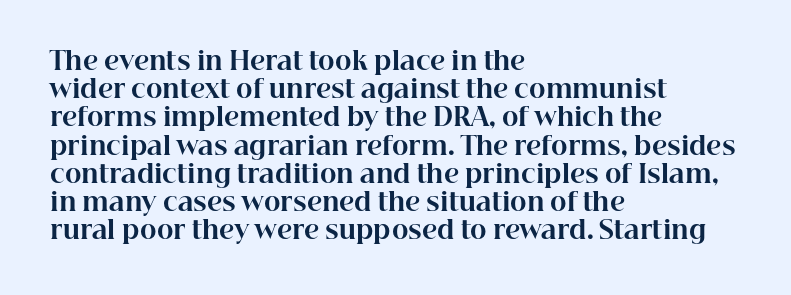
The image shows 25 px bold type, upright; set left-aligned, tight line spacing (1.13x), normal letter spacing, not underlined.
